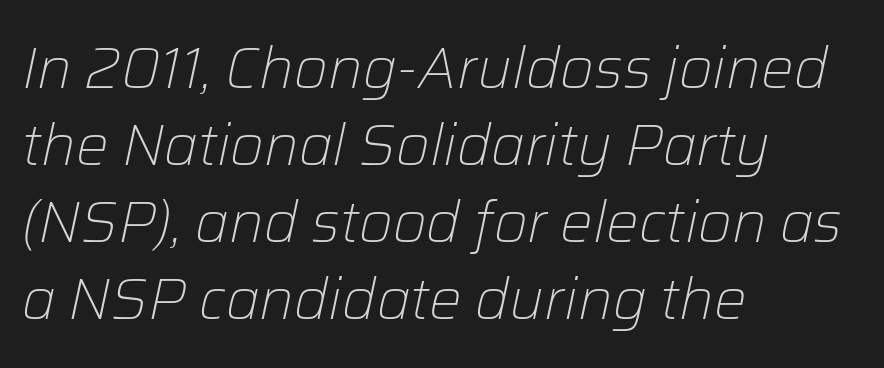
{"italic": "yes", "lean": "right", "slant_degrees": 12, "bold": "no", "weight": "light", "width": "normal", "stroke_contrast": "low", "x_height": "medium", "monospaced": "no", "underline": "no", "align": "left", "line_spacing": "normal", "line_spacing_ratio": 1.33, "letter_spacing": "normal", "letter_spacing_em": 0.0, "glyph_px": 58}
